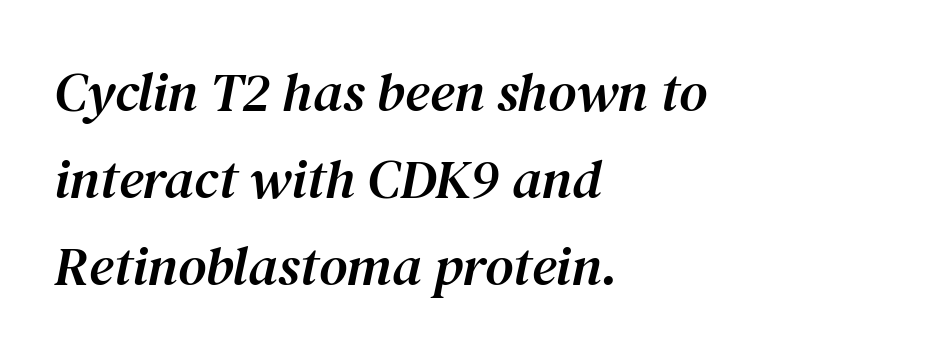
The image shows 55 px serif type, italic (leaning right); set left-aligned, normal line spacing (1.58x), normal letter spacing, not underlined; medium stroke contrast and a medium x-height.
